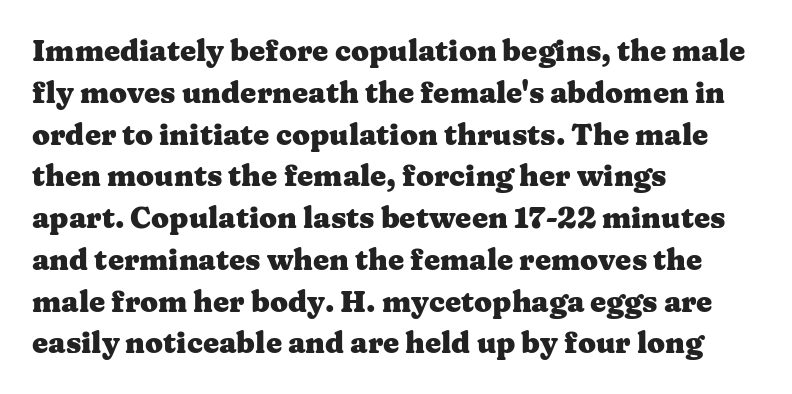
Q: Is the text bold? A: Yes.
Q: Is the text italic (slanted)? A: No, it is upright.
Q: Is the typeface a serif or a sans-serif typeface? A: Serif.
Q: Is the text underlined? A: No.
Q: How is the paragraph aligned? A: Left-aligned.
Q: Is the spacing between letters normal or unusually wide? A: Normal.
Q: Is the spacing between lines tight, normal or loose? A: Normal.
Q: Width (condensed, normal, or wide)? A: Wide.
Q: Stroke contrast? A: Medium.
Q: x-height? A: Medium.
Q: Monospaced? A: No.
